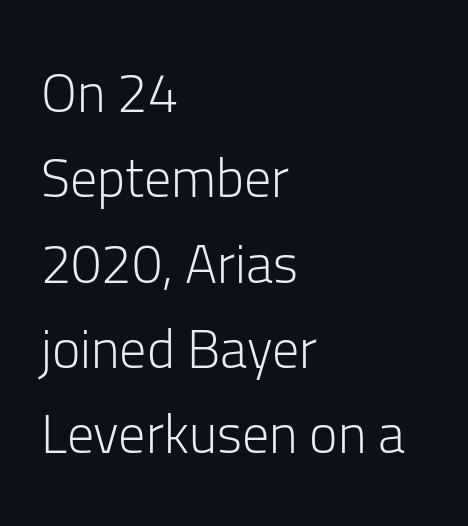
The image shows 54 px light sans-serif type, upright; set left-aligned, normal line spacing (1.58x), normal letter spacing, not underlined; low stroke contrast and a medium x-height.
